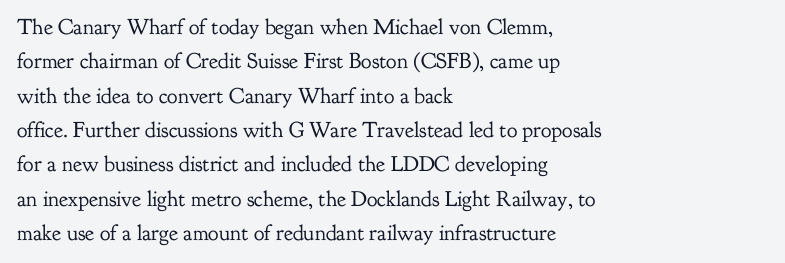
{"italic": "no", "bold": "no", "underline": "no", "align": "left", "line_spacing": "normal", "line_spacing_ratio": 1.56, "letter_spacing": "normal", "letter_spacing_em": 0.0, "glyph_px": 22}
